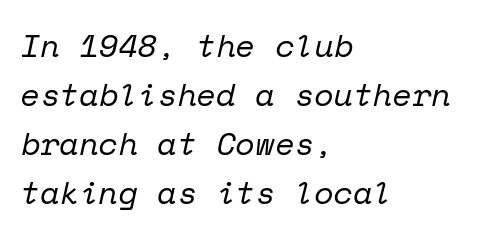
Weight class: somewhere from thin through regular. Yep, those are serifs on the letters. Does extra space separate the letters? No, they use regular spacing. Style check: oblique. Do the characters align in a grid? Yes, the font is monospaced. Underlining? Definitely not there.
